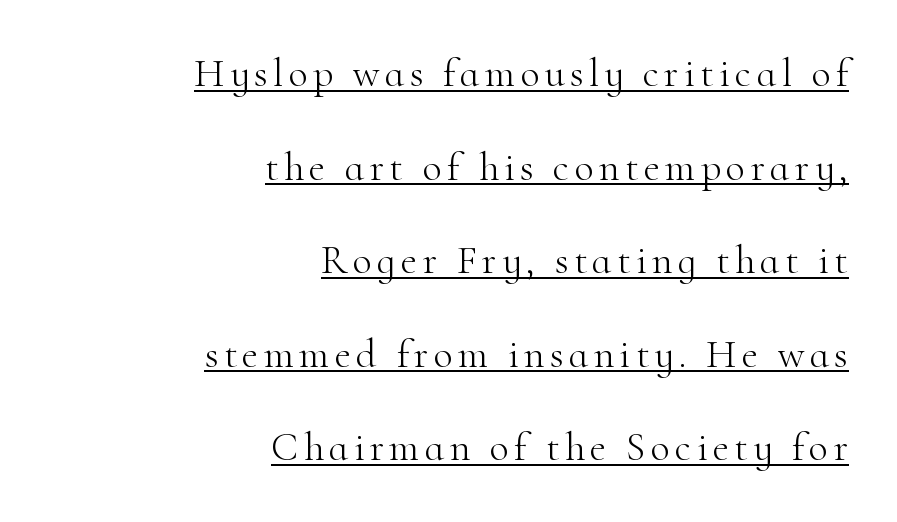
Every stem runs plumb, perpendicular to the baseline. Think of a printed novel: that variable character pitch is what you see here. Is there an underline? Yes — a line sits under the letters. Stems and bowls with no extra thickness — not bold. The paragraph has a hard right edge and a soft left edge. Quick note: interline space is abundant.
